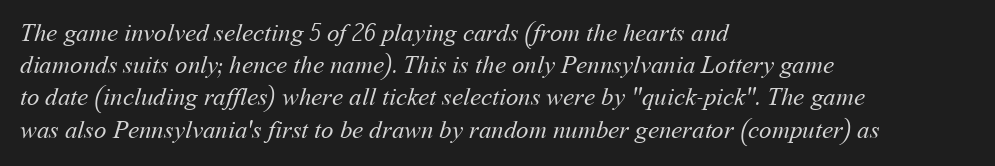
{"bold": "no", "underline": "no", "align": "left", "line_spacing": "normal", "line_spacing_ratio": 1.29, "letter_spacing": "normal", "letter_spacing_em": 0.0, "glyph_px": 25}
